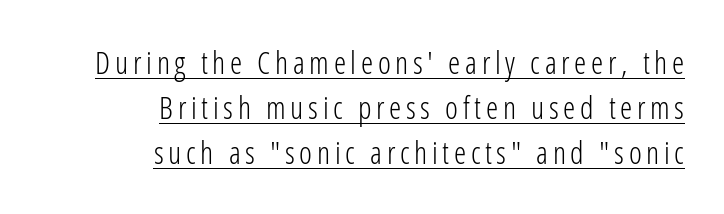
The image shows 31 px light, condensed sans-serif type, upright; set right-aligned, normal line spacing (1.45x), underlined; low stroke contrast and a medium x-height.
